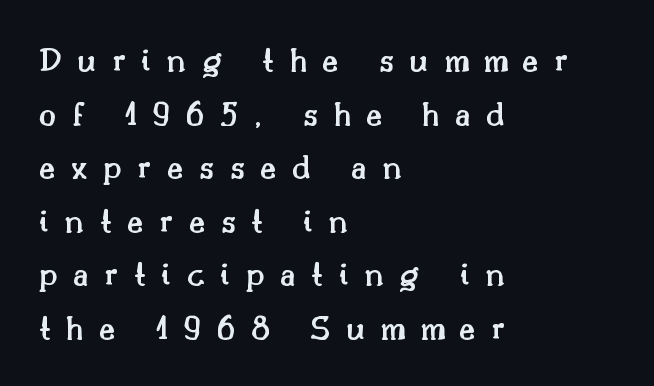
This rendering widens character spacing well past its baseline value. What weight is shown? A semibold, between regular and bold. The face used here is proportionally spaced, like ordinary book or web type. Notice how the stems are strictly vertical — no italics here. Each new line begins a customary step beneath the previous one.
